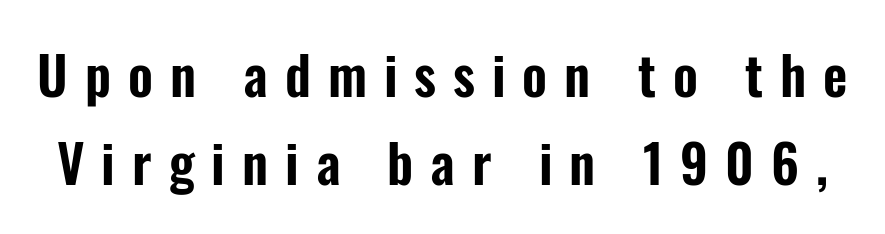
{"serif": "no", "italic": "no", "width": "condensed", "stroke_contrast": "low", "x_height": "medium", "monospaced": "no", "underline": "no", "line_spacing": "normal", "line_spacing_ratio": 1.66, "letter_spacing": "wide", "letter_spacing_em": 0.32, "glyph_px": 53}
